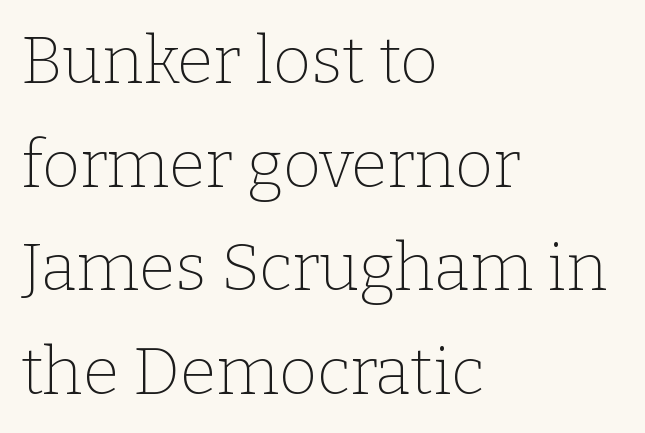
The image shows 66 px thin serif type, upright; set left-aligned, normal line spacing (1.57x), normal letter spacing, not underlined; low stroke contrast and a medium x-height.
